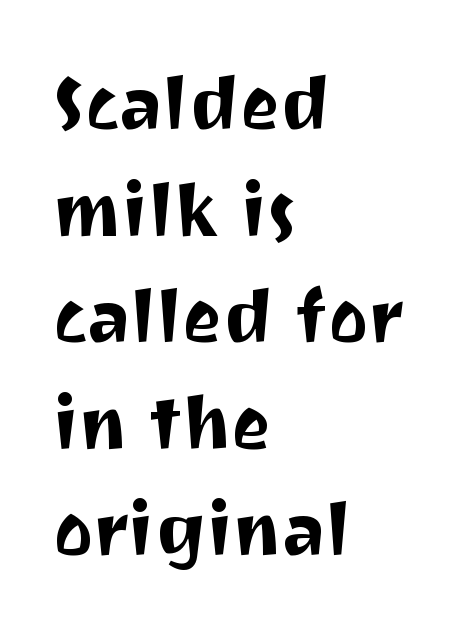
The setting favours the left margin, as ordinary paragraphs usually do. Letters rest on an invisible, unmarked baseline. Notice how the stems are strictly vertical — no italics here. Nothing sits at the stroke ends, so this counts as sans-serif. Proportional: the letters do not fall into vertical columns.
